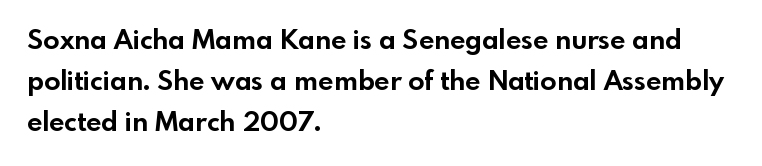
The image shows 27 px bold type, upright; set left-aligned, normal line spacing (1.52x), normal letter spacing, not underlined.
